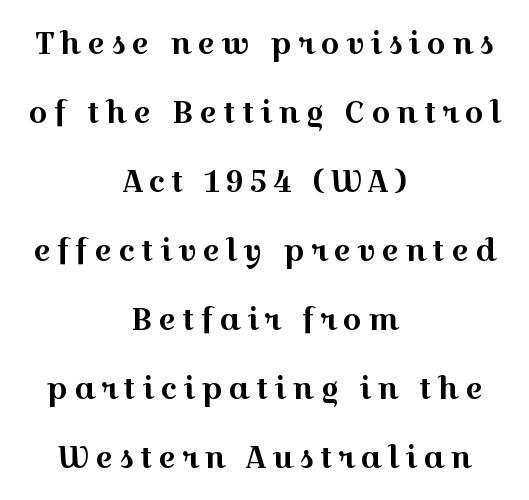
Q: Is the text italic (slanted)? A: No, it is upright.
Q: Is the typeface a serif or a sans-serif typeface? A: Serif.
Q: Is the text underlined? A: No.
Q: How is the paragraph aligned? A: Centered.
Q: Is the spacing between letters normal or unusually wide? A: Unusually wide.
Q: Is the spacing between lines tight, normal or loose? A: Loose.
Q: Width (condensed, normal, or wide)? A: Wide.
Q: x-height? A: Medium.
Q: Monospaced? A: No.
